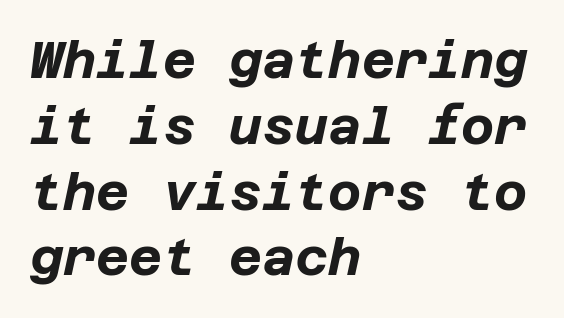
Q: Is the text bold? A: Yes.
Q: Is the text italic (slanted)? A: Yes, it leans right by about 12 degrees.
Q: Is the text underlined? A: No.
Q: How is the paragraph aligned? A: Left-aligned.
Q: Is the spacing between letters normal or unusually wide? A: Normal.
Q: Is the spacing between lines tight, normal or loose? A: Normal.
Q: Width (condensed, normal, or wide)? A: Normal.
Q: Stroke contrast? A: Low.
Q: x-height? A: Large.
